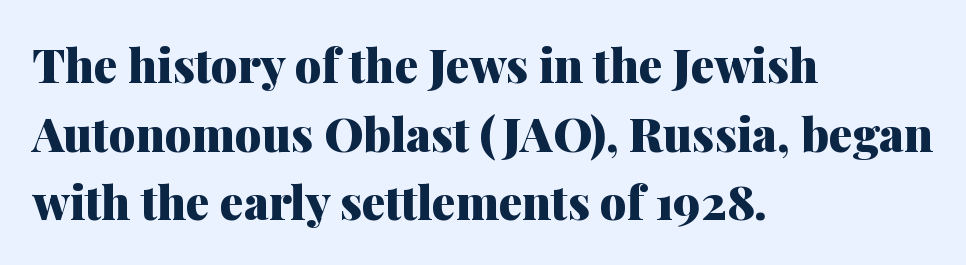
Q: Is the text bold? A: Yes.
Q: Is the text italic (slanted)? A: No, it is upright.
Q: Is the typeface a serif or a sans-serif typeface? A: Serif.
Q: Is the text underlined? A: No.
Q: How is the paragraph aligned? A: Left-aligned.
Q: Is the spacing between letters normal or unusually wide? A: Normal.
Q: Is the spacing between lines tight, normal or loose? A: Normal.
Q: Width (condensed, normal, or wide)? A: Normal.
Q: Stroke contrast? A: Medium.
Q: x-height? A: Medium.
Q: Monospaced? A: No.
